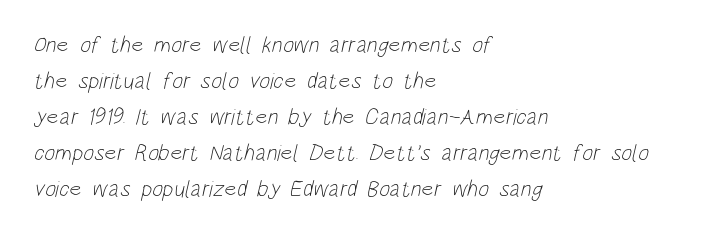
{"bold": "no", "underline": "no", "align": "left", "line_spacing": "normal", "line_spacing_ratio": 1.57, "letter_spacing": "normal", "letter_spacing_em": 0.0, "glyph_px": 23}
